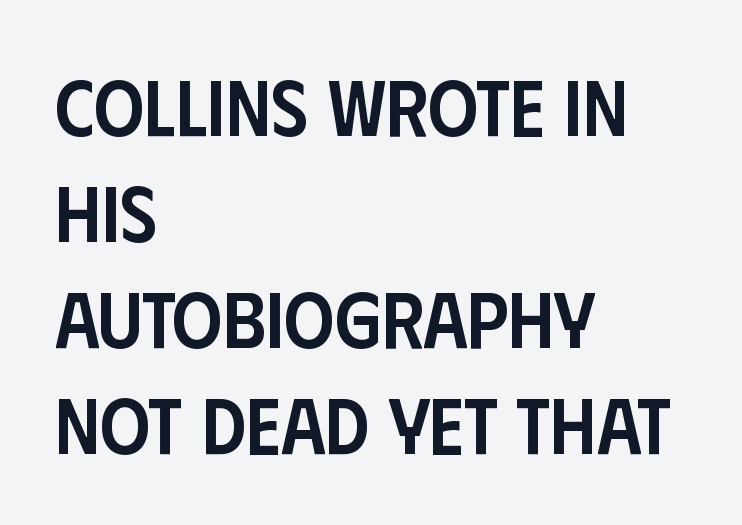
The image shows 79 px semibold, condensed sans-serif type, upright; set left-aligned, normal line spacing (1.34x), normal letter spacing, not underlined; low stroke contrast and a large x-height.
